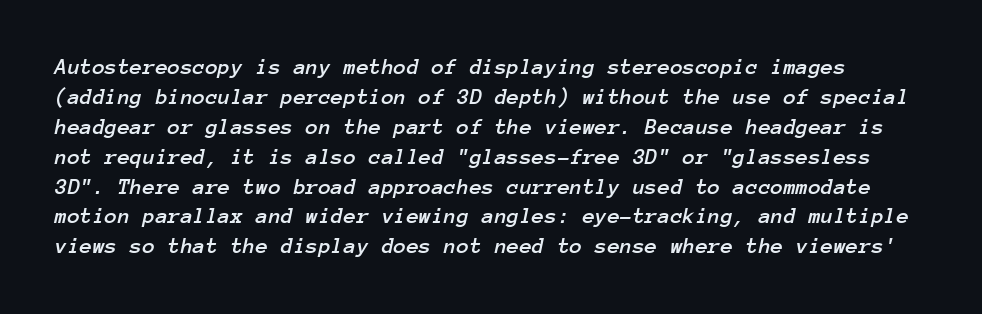
The image shows 23 px text type, italic (leaning right); set normal line spacing (1.3x), normal letter spacing, not underlined.
